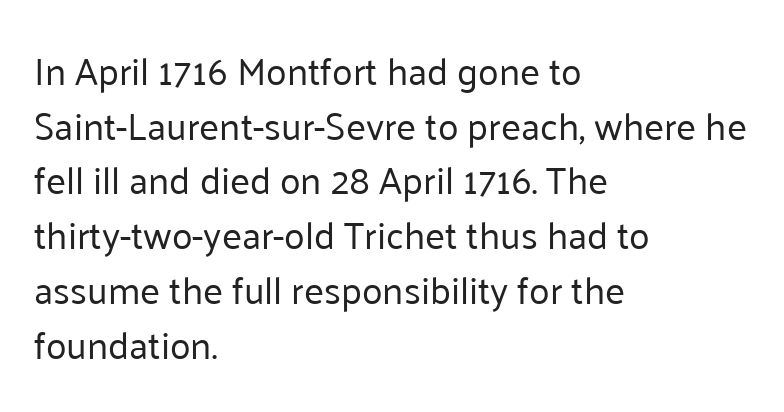
{"serif": "no", "italic": "no", "bold": "no", "weight": "regular", "width": "normal", "stroke_contrast": "low", "x_height": "medium", "monospaced": "no", "underline": "no", "align": "left", "line_spacing": "normal", "line_spacing_ratio": 1.44, "letter_spacing": "normal", "letter_spacing_em": 0.0, "glyph_px": 38}
